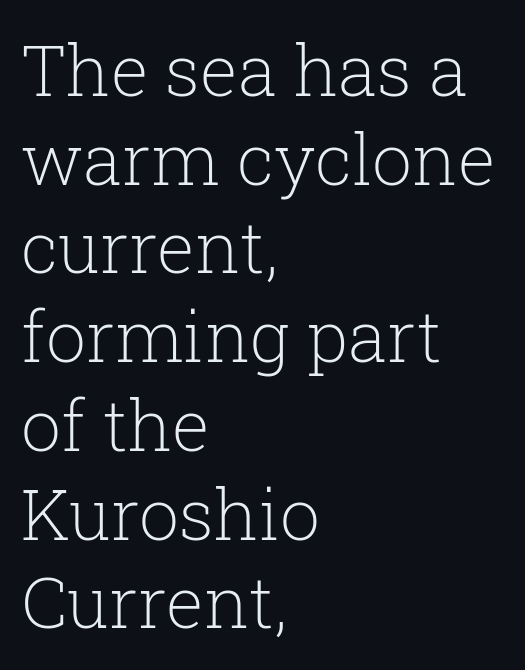
Q: Is the text bold? A: No.
Q: Is the text italic (slanted)? A: No, it is upright.
Q: Is the typeface a serif or a sans-serif typeface? A: Serif.
Q: Is the text underlined? A: No.
Q: How is the paragraph aligned? A: Left-aligned.
Q: Is the spacing between letters normal or unusually wide? A: Normal.
Q: Is the spacing between lines tight, normal or loose? A: Normal.
Q: Width (condensed, normal, or wide)? A: Normal.
Q: Stroke contrast? A: Low.
Q: x-height? A: Medium.
Q: Monospaced? A: No.
